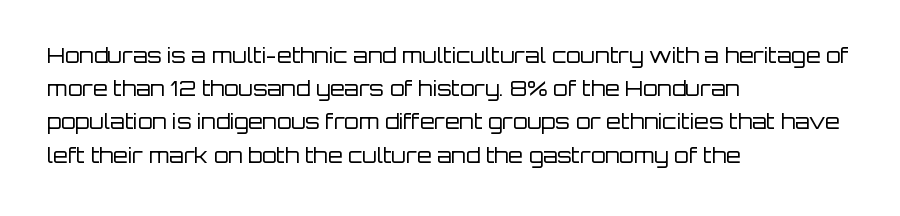
The face looks like a standard text weight, possibly lighter. Short and long lines alike share a common starting point at left. Vertically, the passage feels balanced, rows spaced as you'd expect. A bare baseline throughout the passage. Here the glyphs are tracked normally, forming tight word shapes.
